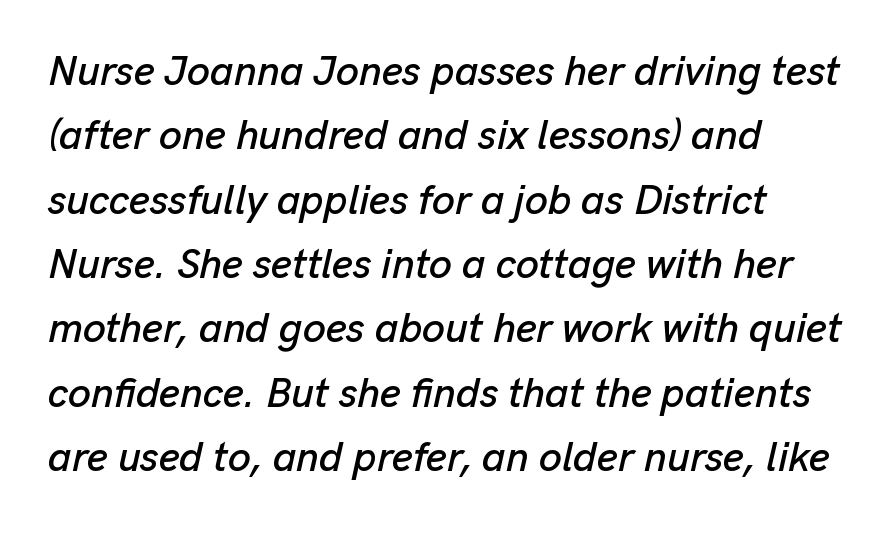
Note the varied advance widths — an 'i' is clearly narrower than an 'm'. Nobody drew a line under any word here. This is oblique type, the kind used for emphasis or titles. A typesetter would call this leading conventional body-copy spacing. Default kerning and tracking; the words read as compact shapes.
